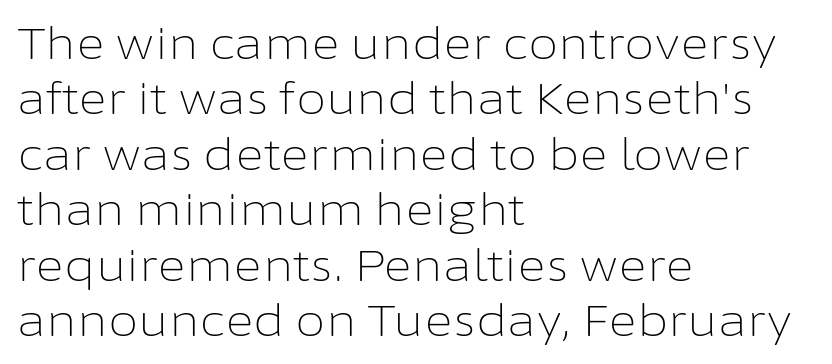
{"serif": "no", "italic": "no", "bold": "no", "weight": "light", "width": "normal", "stroke_contrast": "low", "x_height": "medium", "monospaced": "no", "underline": "no", "align": "left", "line_spacing": "normal", "line_spacing_ratio": 1.26, "letter_spacing": "normal", "letter_spacing_em": 0.0, "glyph_px": 44}
